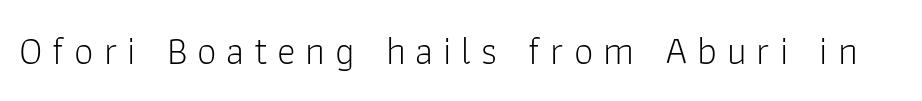
This sample uses an upright cut, with every glyph sitting square on the baseline. Each word looks stretched out because of the extra space between its letters. Proportional: the letters do not fall into vertical columns. The area under the type is left untouched. Nothing heavy about these letters — not bold at all.
